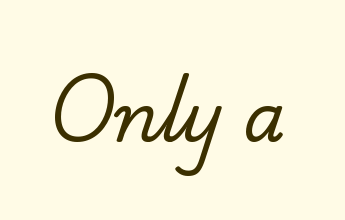
The image shows 67 px regular-weight sans-serif type; set normal letter spacing, not underlined; low stroke contrast and a small x-height.
